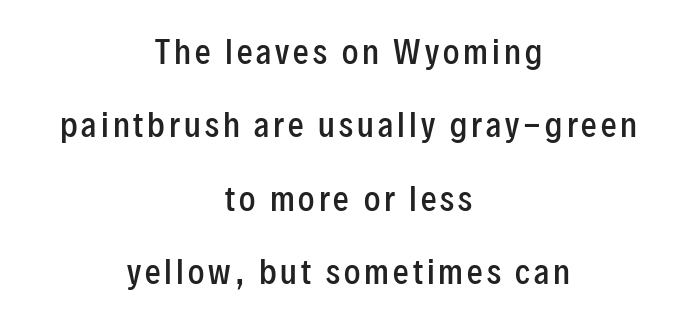
The image shows 31 px semibold, condensed sans-serif type, upright; set centered, loose line spacing (2.37x), not underlined; low stroke contrast and a medium x-height.
